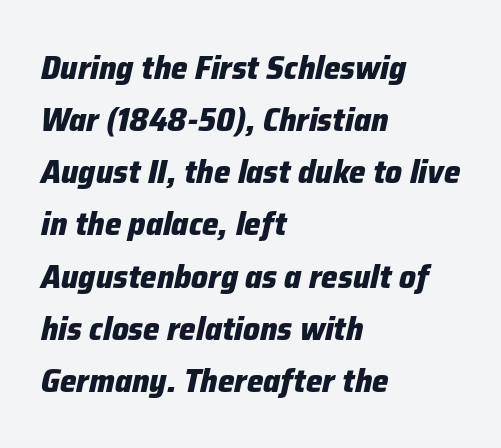
The image shows 33 px heavy type, italic (leaning right); set left-aligned, normal line spacing (1.58x), normal letter spacing, not underlined; low stroke contrast and a medium x-height.
